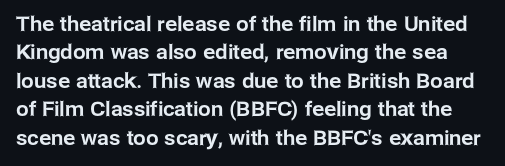
Q: Is the text italic (slanted)? A: No, it is upright.
Q: Is the text underlined? A: No.
Q: Is the spacing between letters normal or unusually wide? A: Normal.
Q: Is the spacing between lines tight, normal or loose? A: Normal.
